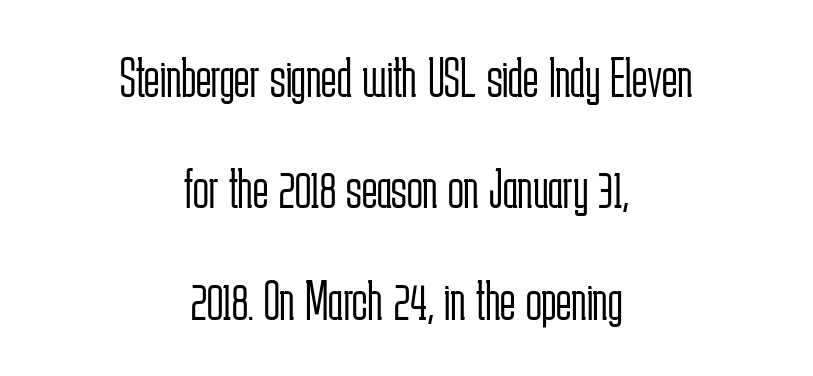
{"serif": "no", "italic": "no", "bold": "no", "weight": "light", "width": "condensed", "stroke_contrast": "low", "x_height": "medium", "monospaced": "no", "underline": "no", "align": "center", "line_spacing": "loose", "line_spacing_ratio": 1.92, "letter_spacing": "normal", "letter_spacing_em": 0.0, "glyph_px": 58}
